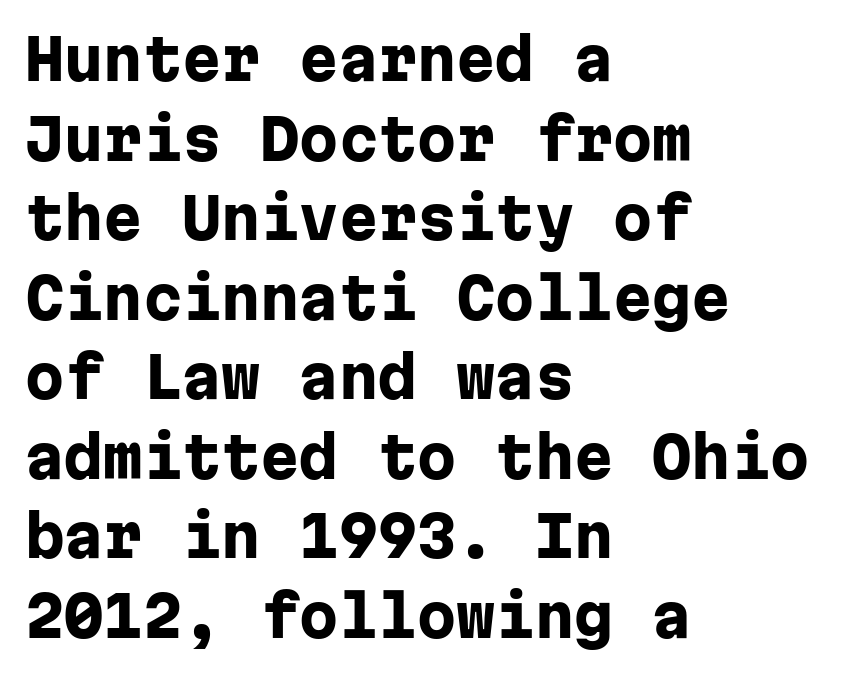
Q: Is the text bold? A: Yes.
Q: Is the text italic (slanted)? A: No, it is upright.
Q: Is the typeface a serif or a sans-serif typeface? A: Sans-serif.
Q: Is the text underlined? A: No.
Q: How is the paragraph aligned? A: Left-aligned.
Q: Is the spacing between letters normal or unusually wide? A: Normal.
Q: Is the spacing between lines tight, normal or loose? A: Normal.
Q: Width (condensed, normal, or wide)? A: Normal.
Q: Stroke contrast? A: Low.
Q: x-height? A: Medium.
Q: Monospaced? A: Yes.
